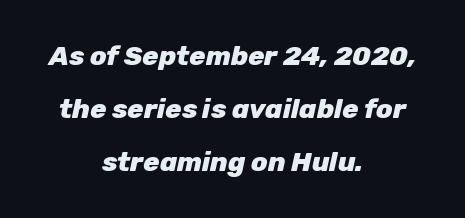
The image shows 27 px bold type, italic (leaning right); set centered, loose line spacing (1.97x), normal letter spacing, not underlined.
